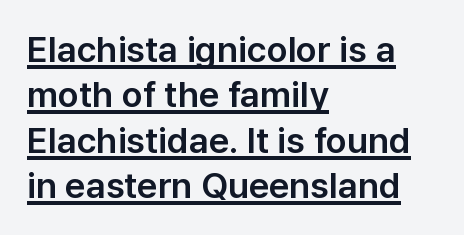
{"serif": "no", "italic": "no", "width": "normal", "stroke_contrast": "low", "x_height": "medium", "monospaced": "no", "underline": "yes", "align": "left", "line_spacing": "normal", "line_spacing_ratio": 1.26, "letter_spacing": "normal", "letter_spacing_em": 0.0, "glyph_px": 36}
